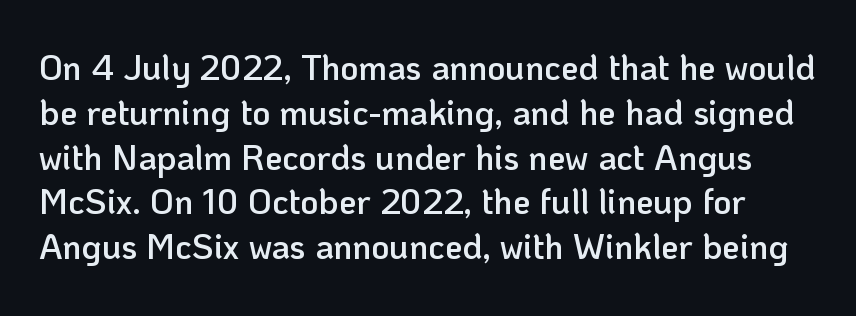
{"serif": "no", "italic": "no", "bold": "semi", "weight": "semibold", "width": "normal", "stroke_contrast": "low", "x_height": "medium", "monospaced": "no", "underline": "no", "line_spacing": "normal", "line_spacing_ratio": 1.28, "letter_spacing": "normal", "letter_spacing_em": 0.0, "glyph_px": 35}
